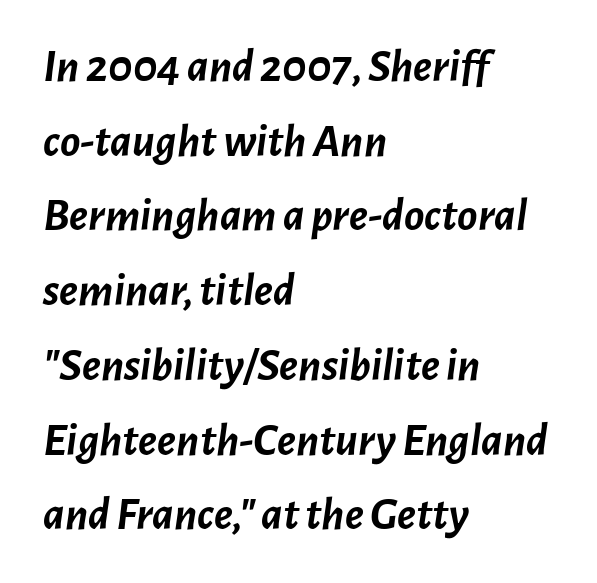
Q: Is the text bold? A: Yes.
Q: Is the text italic (slanted)? A: Yes, it leans right by about 7 degrees.
Q: Is the text underlined? A: No.
Q: How is the paragraph aligned? A: Left-aligned.
Q: Is the spacing between letters normal or unusually wide? A: Normal.
Q: Is the spacing between lines tight, normal or loose? A: Normal.
Q: Width (condensed, normal, or wide)? A: Normal.
Q: Stroke contrast? A: Low.
Q: x-height? A: Medium.
Q: Monospaced? A: No.
